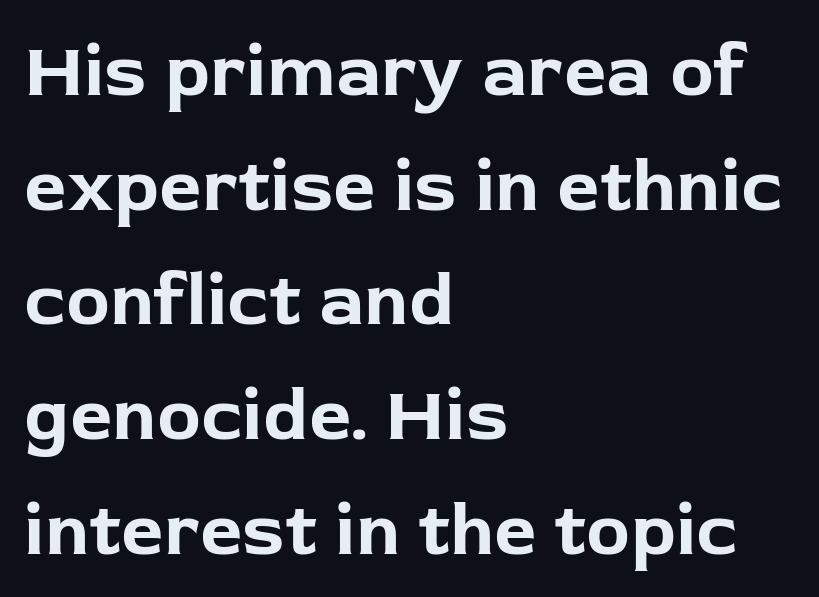
Short and long lines alike share a common starting point at left. A clean baseline with only descenders dipping below it. The face used here is a sans, in the tradition of grotesques and geometrics. The face used here is proportionally spaced, like ordinary book or web type.
